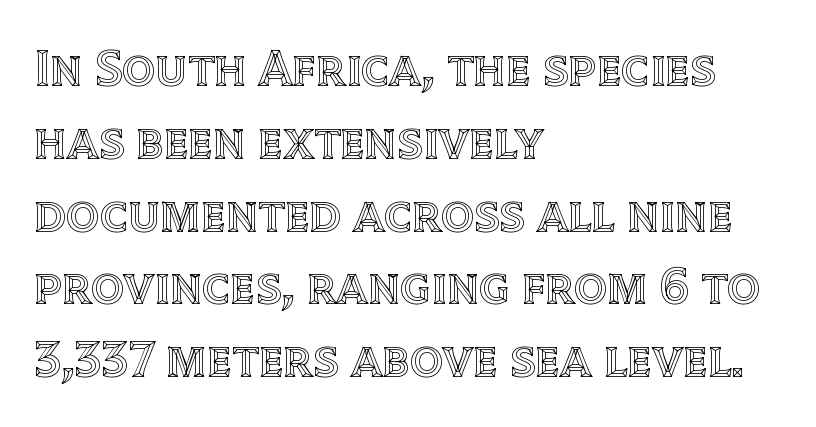
{"italic": "no", "width": "normal", "x_height": "large", "monospaced": "no", "underline": "no", "align": "left", "line_spacing": "normal", "line_spacing_ratio": 1.4, "letter_spacing": "normal", "letter_spacing_em": 0.0, "glyph_px": 52}
